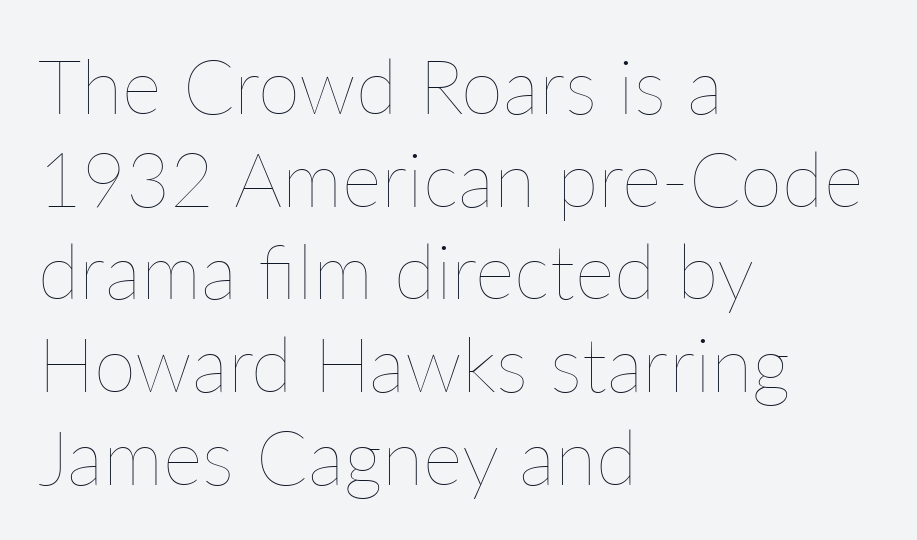
{"italic": "no", "bold": "no", "weight": "thin", "width": "normal", "stroke_contrast": "low", "x_height": "medium", "monospaced": "no", "underline": "no", "align": "left", "line_spacing_ratio": 1.22, "letter_spacing": "normal", "letter_spacing_em": 0.0, "glyph_px": 76}
